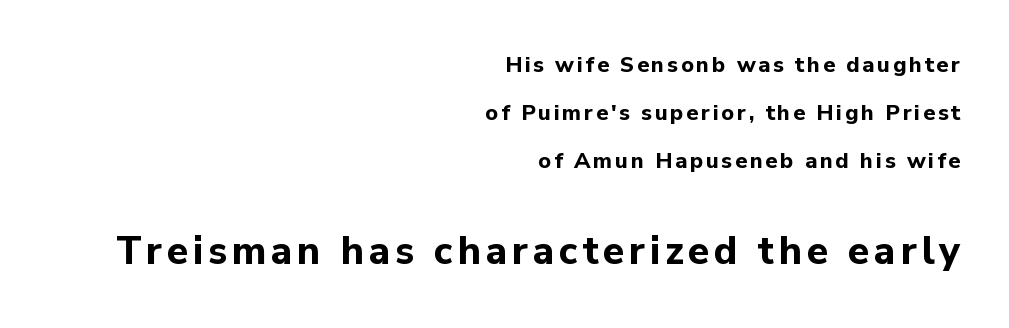
{"serif": "no", "italic": "no", "bold": "yes", "weight": "bold", "width": "normal", "stroke_contrast": "low", "x_height": "medium", "monospaced": "no", "underline": "no", "align": "right", "line_spacing": "loose", "line_spacing_ratio": 2.18, "larger_block": "second", "size_ratio": 1.77, "glyph_px": 39}
